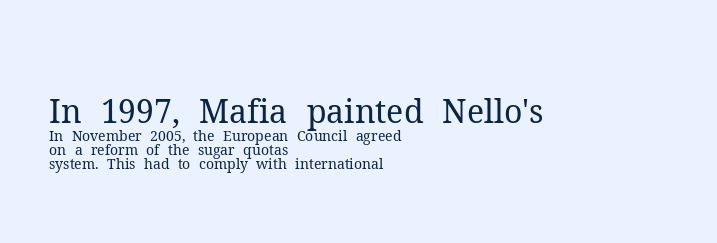
Q: Is the text bold? A: No.
Q: Is the text italic (slanted)? A: No, it is upright.
Q: Is the typeface a serif or a sans-serif typeface? A: Serif.
Q: Is the text underlined? A: No.
Q: How is the paragraph aligned? A: Left-aligned.
Q: Is the spacing between letters normal or unusually wide? A: Normal.
Q: Is the spacing between lines tight, normal or loose? A: Tight.
Q: Which block of text is set in a larger size, the first (top) or the second (bottom)? A: The first (top) one.
Q: Width (condensed, normal, or wide)? A: Normal.
Q: Stroke contrast? A: Medium.
Q: x-height? A: Medium.
Q: Monospaced? A: No.
